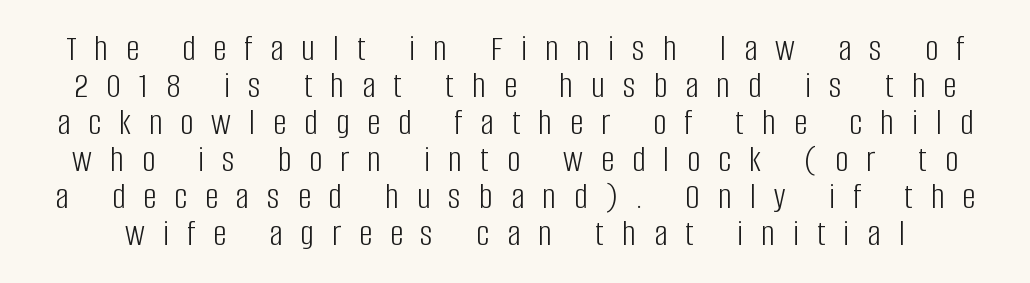
The image shows 37 px light, condensed sans-serif type, upright; set tight line spacing (1.0x), unusually wide letter spacing (+0.49 em), not underlined; low stroke contrast and a large x-height.
